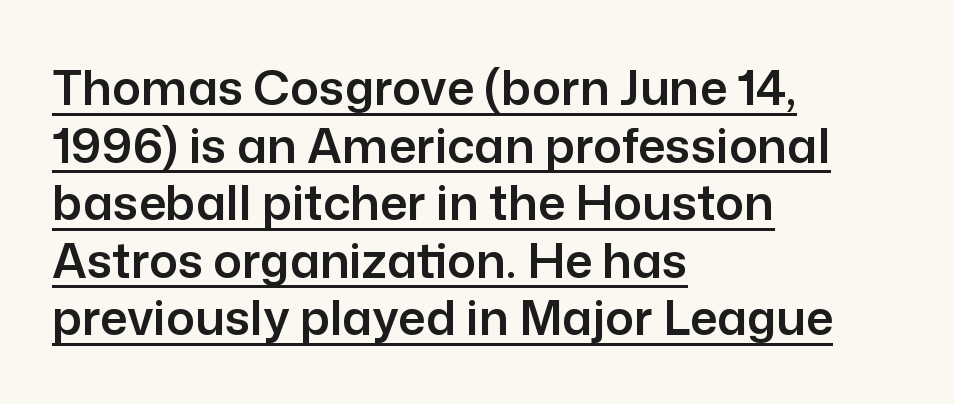
{"serif": "no", "italic": "no", "width": "normal", "stroke_contrast": "low", "x_height": "medium", "monospaced": "no", "underline": "yes", "align": "left", "line_spacing_ratio": 1.2, "letter_spacing": "normal", "letter_spacing_em": 0.0, "glyph_px": 48}
